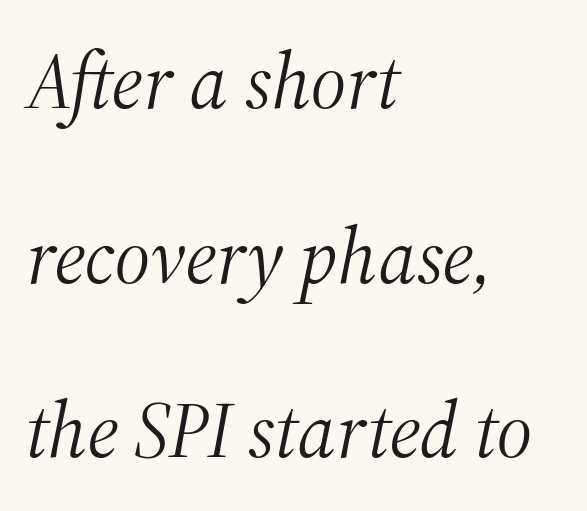
Q: Is the text bold? A: No.
Q: Is the text italic (slanted)? A: Yes, it leans right by about 12 degrees.
Q: Is the typeface a serif or a sans-serif typeface? A: Serif.
Q: Is the text underlined? A: No.
Q: How is the paragraph aligned? A: Left-aligned.
Q: Is the spacing between letters normal or unusually wide? A: Normal.
Q: Is the spacing between lines tight, normal or loose? A: Loose.
Q: Width (condensed, normal, or wide)? A: Normal.
Q: Stroke contrast? A: Medium.
Q: x-height? A: Medium.
Q: Monospaced? A: No.
